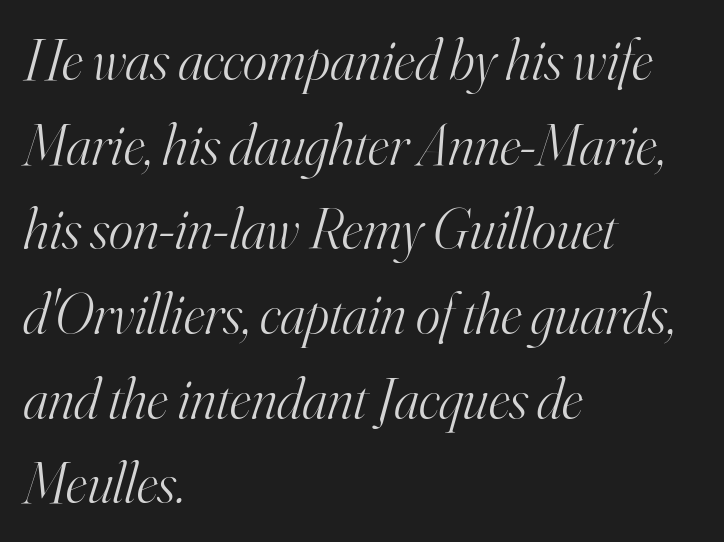
Q: Is the text bold? A: No.
Q: Is the text italic (slanted)? A: Yes, it leans right by about 16 degrees.
Q: Is the typeface a serif or a sans-serif typeface? A: Serif.
Q: Is the text underlined? A: No.
Q: How is the paragraph aligned? A: Left-aligned.
Q: Is the spacing between letters normal or unusually wide? A: Normal.
Q: Is the spacing between lines tight, normal or loose? A: Normal.
Q: Width (condensed, normal, or wide)? A: Normal.
Q: Stroke contrast? A: High.
Q: x-height? A: Small.
Q: Monospaced? A: No.
